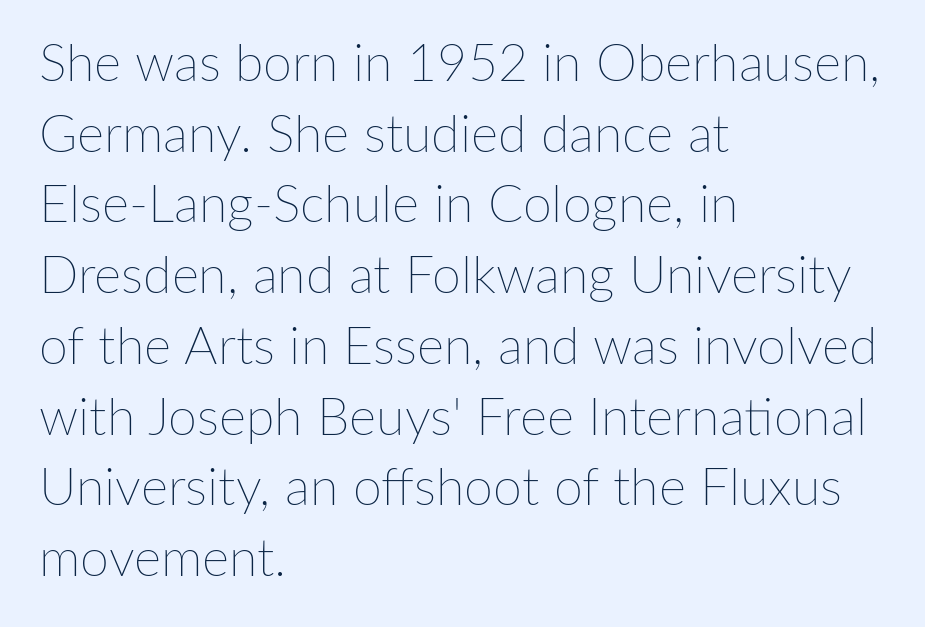
The image shows 52 px thin type, upright; set left-aligned, normal line spacing (1.36x), normal letter spacing, not underlined; low stroke contrast and a medium x-height.
